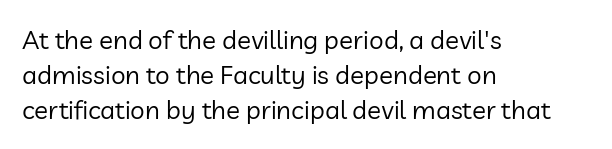
The image shows 26 px text type, upright; set left-aligned, normal line spacing (1.35x), normal letter spacing, not underlined.
